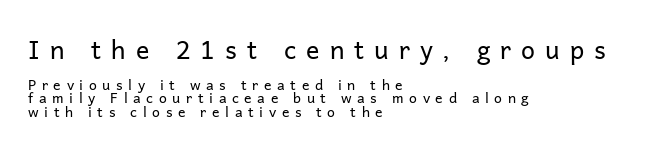
The image shows 25 px text type, upright; set left-aligned, tight line spacing (0.96x), unusually wide letter spacing (+0.4 em), not underlined; the first (top) block is 1.79x larger.
